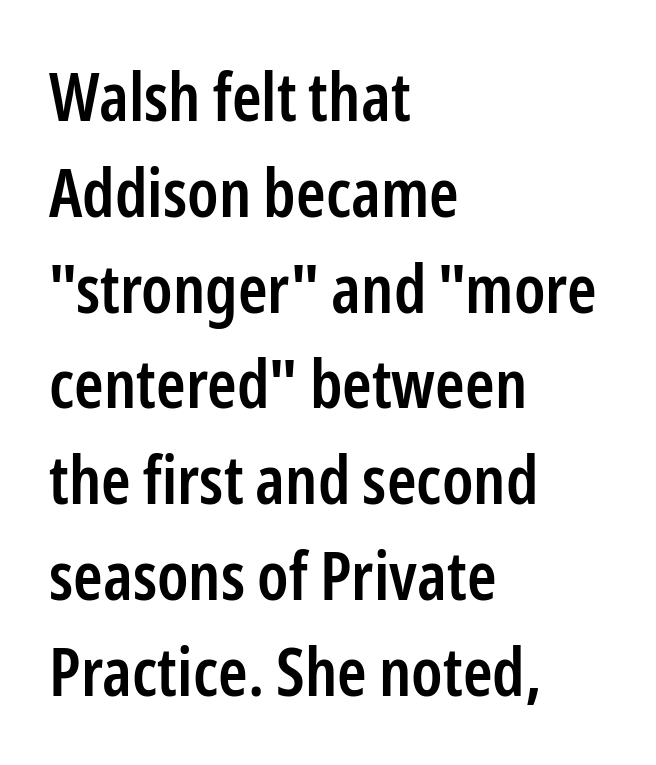
Q: Is the text bold? A: Semi-bold.
Q: Is the text italic (slanted)? A: No, it is upright.
Q: Is the typeface a serif or a sans-serif typeface? A: Sans-serif.
Q: Is the text underlined? A: No.
Q: How is the paragraph aligned? A: Left-aligned.
Q: Is the spacing between letters normal or unusually wide? A: Normal.
Q: Is the spacing between lines tight, normal or loose? A: Normal.
Q: Width (condensed, normal, or wide)? A: Condensed.
Q: Stroke contrast? A: Low.
Q: x-height? A: Medium.
Q: Monospaced? A: No.
